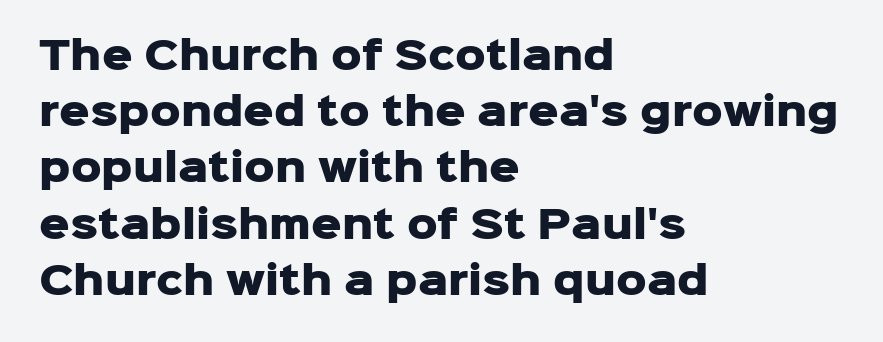
The image shows 38 px heavy sans-serif type, upright; set left-aligned, normal line spacing (1.48x), normal letter spacing, not underlined; low stroke contrast and a medium x-height.
